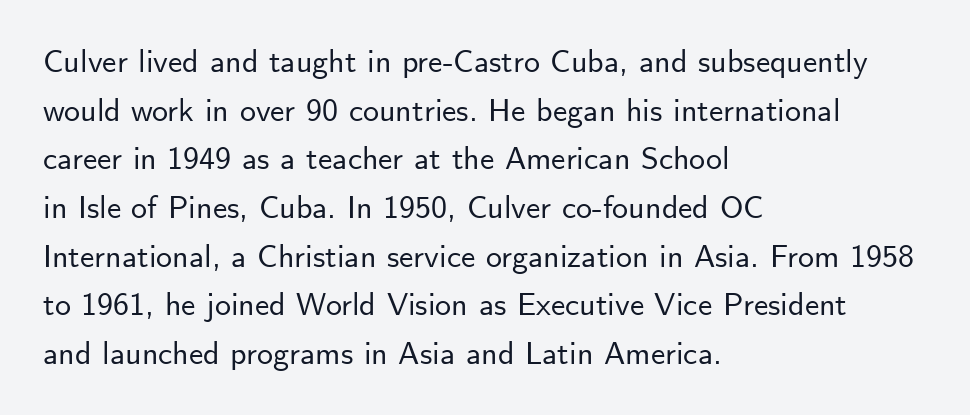
The face used here is proportionally spaced, like ordinary book or web type. Layout note: lines flush left. The letters stand upright; this is a roman face. Descender tails drop into unmarked territory. What stands out about the letter spacing? Nothing — it is the standard amount.
